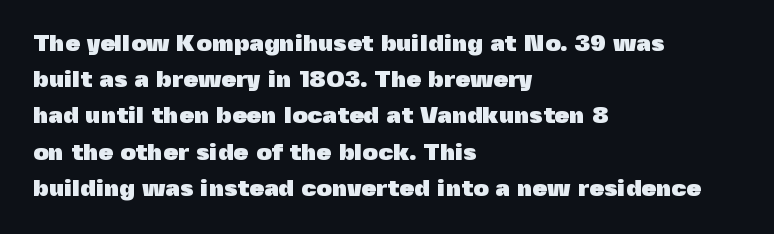
The vertical gap from one line to the next is medium. In terms of posture, this sample is upright. Look at the stroke-to-counter ratio: heavy, a bold. Clear beneath every line of the passage. Casual observation: everything's shoved over to the left. You could call the tracking neutral — neither tight nor loose.
